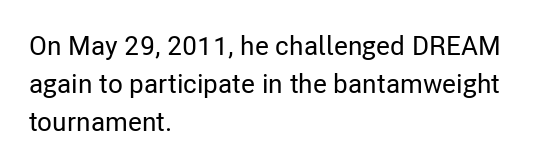
Q: Is the text italic (slanted)? A: No, it is upright.
Q: Is the text underlined? A: No.
Q: How is the paragraph aligned? A: Left-aligned.
Q: Is the spacing between letters normal or unusually wide? A: Normal.
Q: Is the spacing between lines tight, normal or loose? A: Normal.
